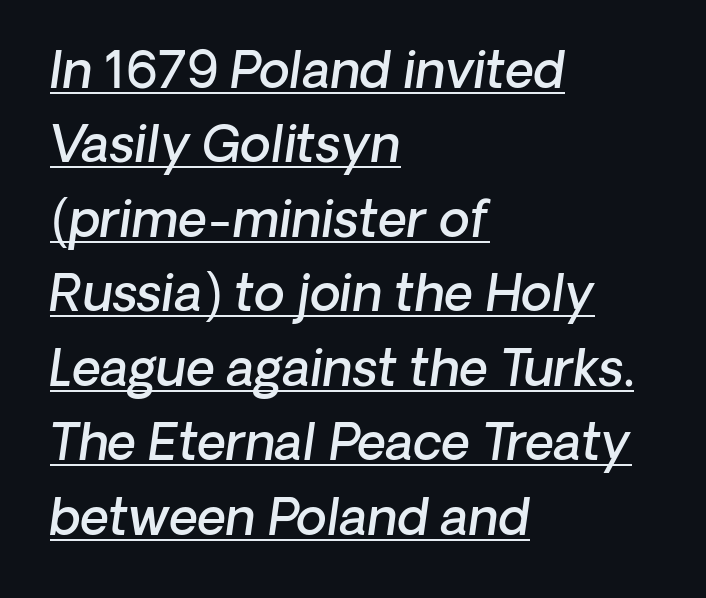
This is moderately heavy type, rendered in semibold. The passage shown is typed in a proportional face where columns would drift. Whoever set this chose a conventional vertical rhythm. The paragraph shown leans on its left margin.
